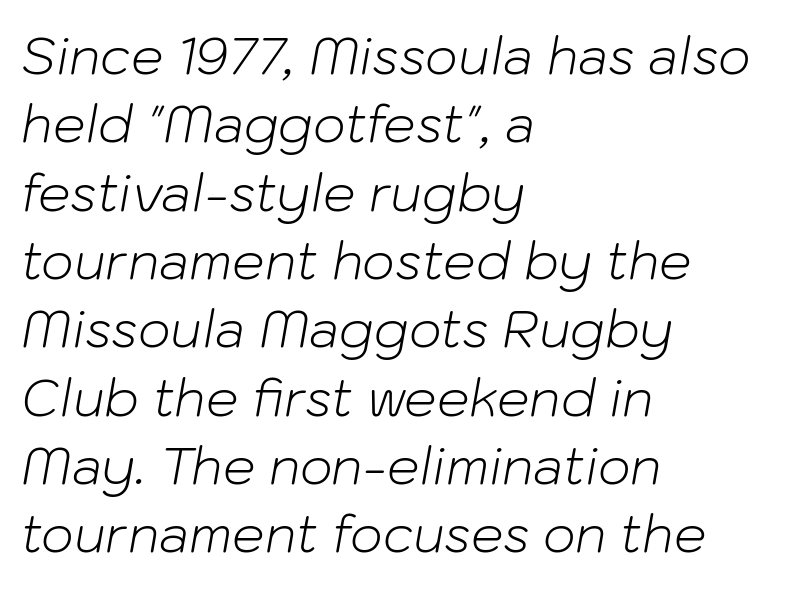
Is the block centered? No — it sits flush against the left margin. A typesetter would call this leading conventional body-copy spacing. The strokes carry an ordinary text weight at most. The specimen omits any rule beneath the text block's lines. Yep, that's italic — everything's leaning. These lines keep a tight, regular rhythm from letter to letter.
